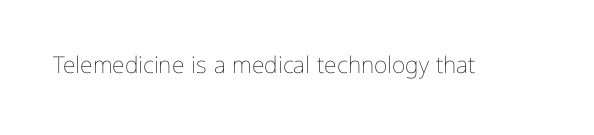
{"italic": "no", "bold": "no", "underline": "no", "letter_spacing": "normal", "letter_spacing_em": 0.0, "glyph_px": 23}
